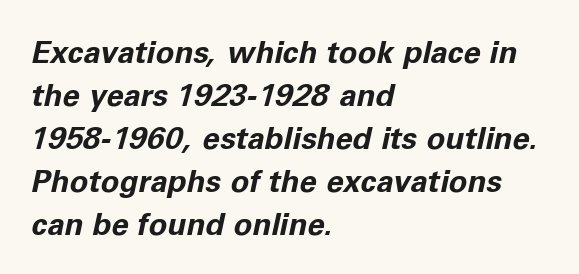
{"italic": "yes", "lean": "right", "slant_degrees": 11, "bold": "yes", "weight": "bold", "width": "normal", "stroke_contrast": "low", "x_height": "medium", "monospaced": "no", "underline": "no", "align": "left", "line_spacing": "normal", "line_spacing_ratio": 1.39, "letter_spacing": "normal", "letter_spacing_em": 0.0, "glyph_px": 31}
